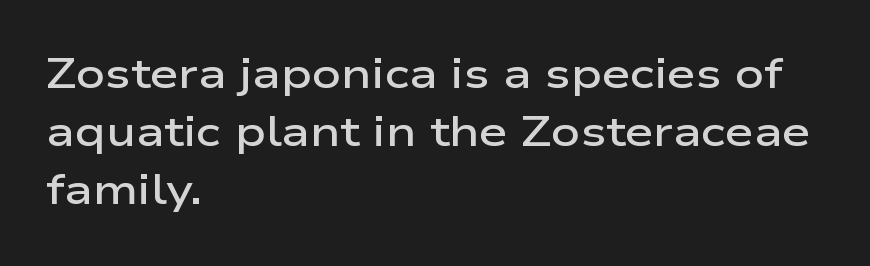
Q: Is the text bold? A: Semi-bold.
Q: Is the text italic (slanted)? A: No, it is upright.
Q: Is the typeface a serif or a sans-serif typeface? A: Sans-serif.
Q: Is the text underlined? A: No.
Q: How is the paragraph aligned? A: Left-aligned.
Q: Is the spacing between letters normal or unusually wide? A: Normal.
Q: Is the spacing between lines tight, normal or loose? A: Normal.
Q: Width (condensed, normal, or wide)? A: Wide.
Q: Stroke contrast? A: Low.
Q: x-height? A: Medium.
Q: Monospaced? A: No.
